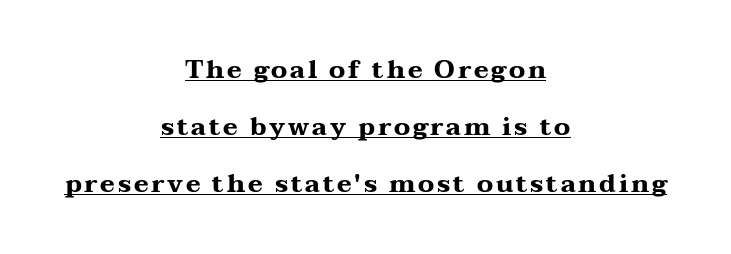
{"italic": "no", "bold": "yes", "underline": "yes", "align": "center", "line_spacing": "loose", "line_spacing_ratio": 2.28, "glyph_px": 25}
